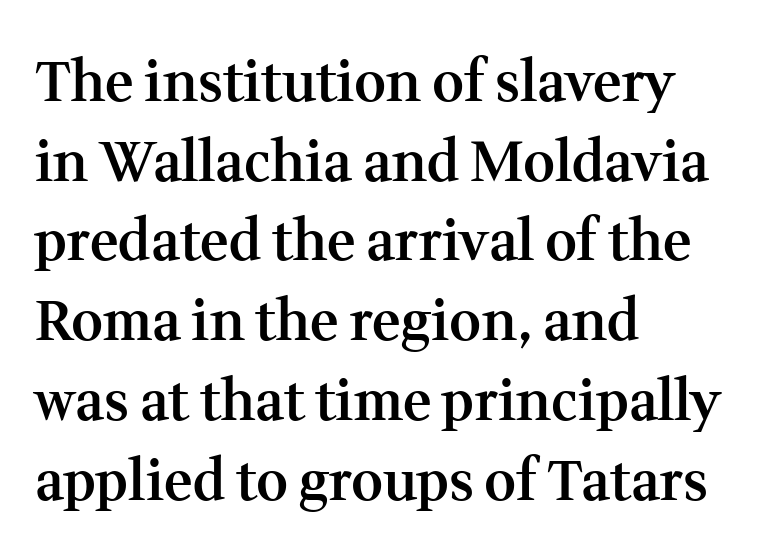
The image shows 55 px semibold serif type, upright; set left-aligned, normal line spacing (1.45x), normal letter spacing, not underlined; medium stroke contrast and a medium x-height.
